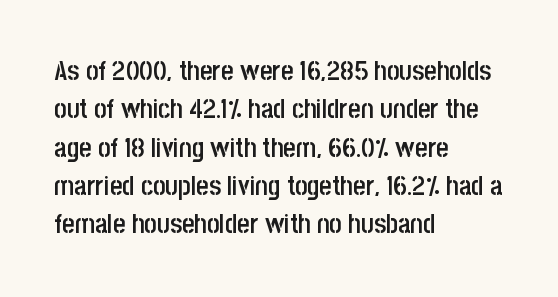
The lines in this sample share a left origin and differ only in where they stop. Does the leading feel generous? No, just average. Bare-footed words on every line. These lines were composed using upright roman letters.
